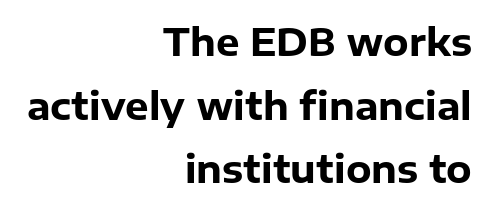
{"serif": "no", "italic": "no", "bold": "yes", "weight": "heavy", "width": "normal", "stroke_contrast": "low", "x_height": "medium", "monospaced": "no", "underline": "no", "align": "right", "line_spacing_ratio": 1.72, "letter_spacing": "normal", "letter_spacing_em": 0.0, "glyph_px": 37}
